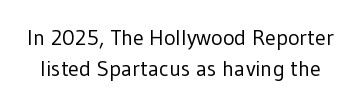
The line texture is even and compact thanks to regular tracking. Weight: not bold — regular or lighter. Bare-footed words on every line. Italic: no, the glyphs are upright roman. Normally led — the rows are evenly, conventionally spaced.
